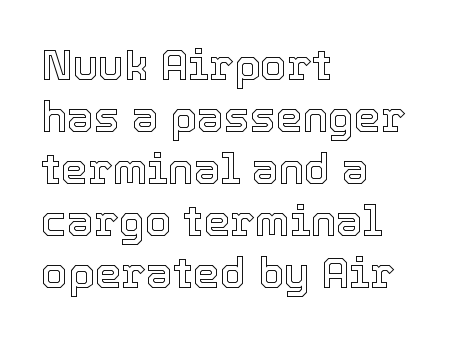
Q: Is the text italic (slanted)? A: No, it is upright.
Q: Is the text underlined? A: No.
Q: How is the paragraph aligned? A: Left-aligned.
Q: Is the spacing between letters normal or unusually wide? A: Normal.
Q: Width (condensed, normal, or wide)? A: Normal.
Q: x-height? A: Medium.
Q: Monospaced? A: No.
